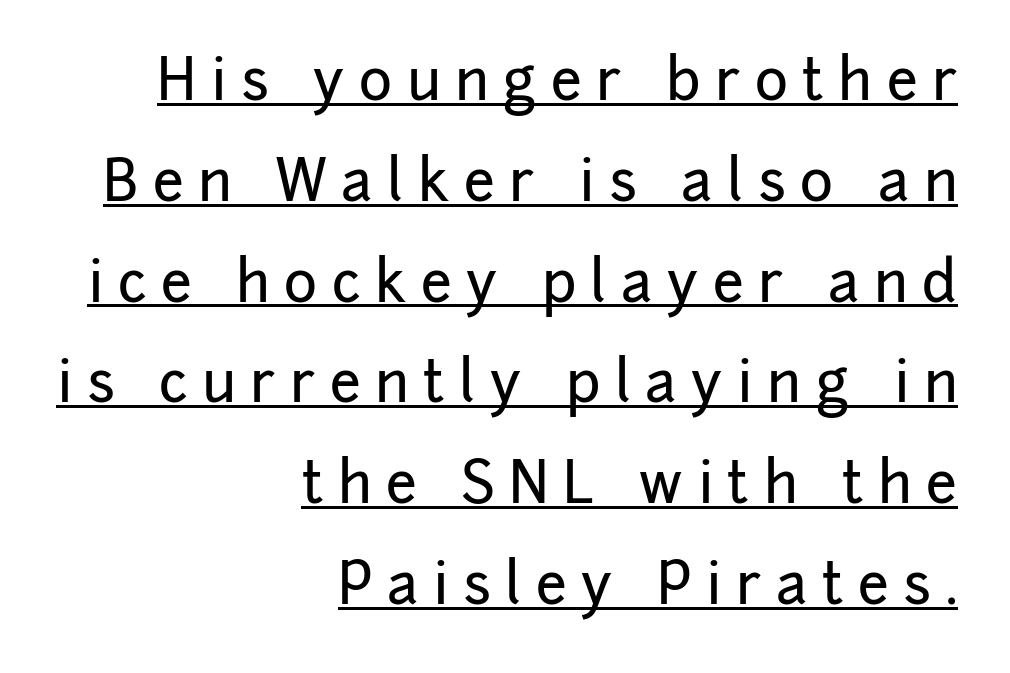
Q: Is the text italic (slanted)? A: No, it is upright.
Q: Is the typeface a serif or a sans-serif typeface? A: Sans-serif.
Q: Is the text underlined? A: Yes.
Q: How is the paragraph aligned? A: Right-aligned.
Q: Is the spacing between letters normal or unusually wide? A: Unusually wide.
Q: Width (condensed, normal, or wide)? A: Normal.
Q: Stroke contrast? A: Low.
Q: x-height? A: Medium.
Q: Monospaced? A: No.
